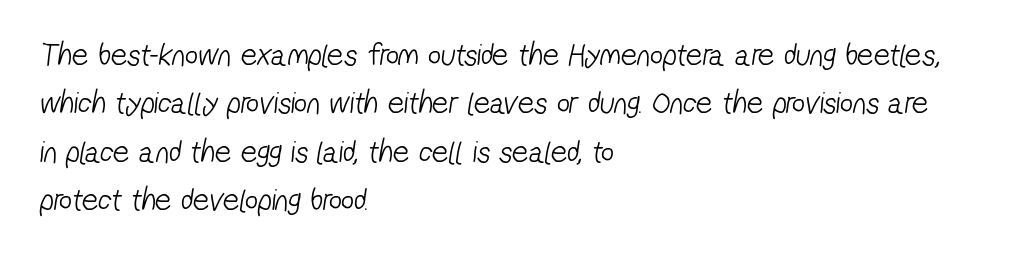
The space directly below the letters is spotless. Tracking here is standard; glyphs follow each other at the usual distance. The face used here is proportionally spaced, like ordinary book or web type. Casual observation: everything's shoved over to the left. Vertical spacing — default.
